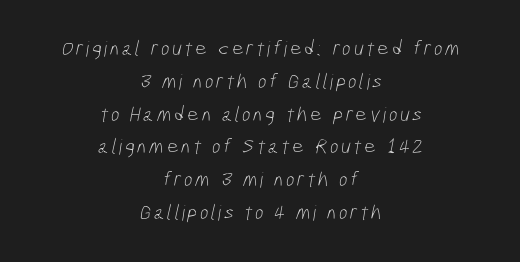
The image shows 21 px text type; set centered, normal line spacing (1.56x), not underlined.
